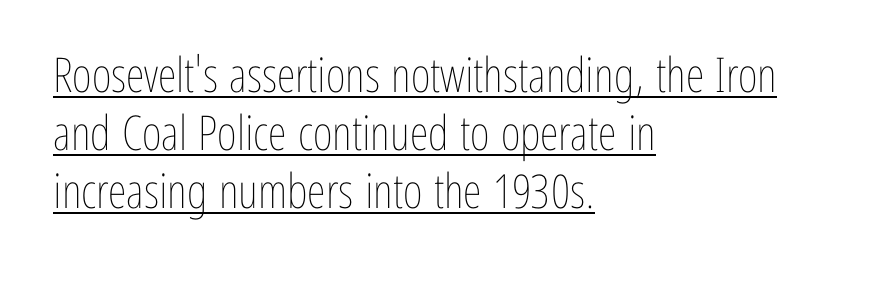
Q: Is the text bold? A: No.
Q: Is the text italic (slanted)? A: No, it is upright.
Q: Is the text underlined? A: Yes.
Q: How is the paragraph aligned? A: Left-aligned.
Q: Is the spacing between letters normal or unusually wide? A: Normal.
Q: Width (condensed, normal, or wide)? A: Condensed.
Q: Stroke contrast? A: Low.
Q: x-height? A: Medium.
Q: Monospaced? A: No.
